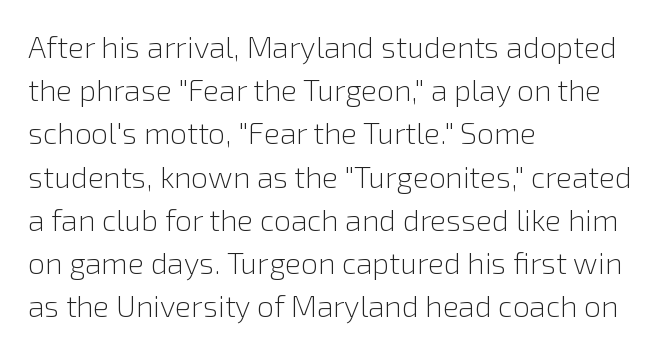
{"serif": "no", "italic": "no", "bold": "no", "weight": "light", "width": "normal", "x_height": "medium", "monospaced": "no", "underline": "no", "align": "left", "line_spacing": "normal", "line_spacing_ratio": 1.44, "letter_spacing": "normal", "letter_spacing_em": 0.0, "glyph_px": 30}
